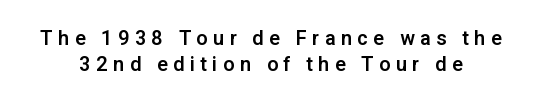
Q: Is the text italic (slanted)? A: No, it is upright.
Q: Is the text underlined? A: No.
Q: Is the spacing between letters normal or unusually wide? A: Unusually wide.
Q: Is the spacing between lines tight, normal or loose? A: Normal.
